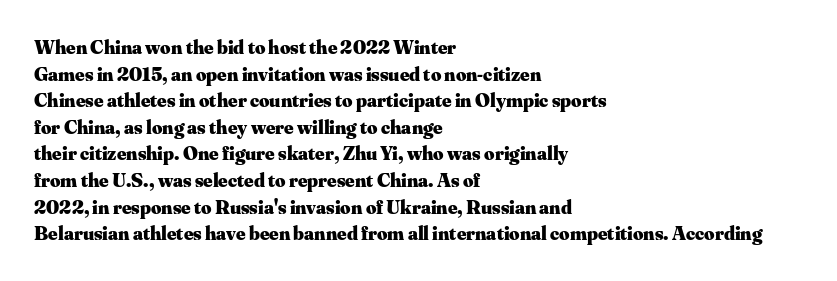
The typography opts for an upright posture over an oblique one. A classic flush-left, rag-right setting is used for this passage. Words appear dense and cohesive because spacing is normal. A full-strength bold gives these letters their thick strokes. Rule under the text: the space is simply empty.
